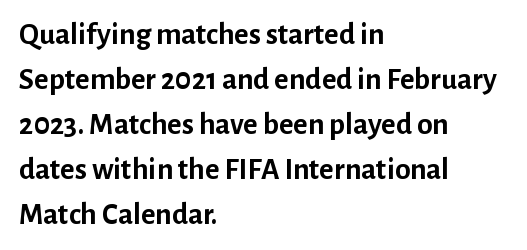
Q: Is the text bold? A: Yes.
Q: Is the text italic (slanted)? A: No, it is upright.
Q: Is the typeface a serif or a sans-serif typeface? A: Sans-serif.
Q: Is the text underlined? A: No.
Q: How is the paragraph aligned? A: Left-aligned.
Q: Is the spacing between letters normal or unusually wide? A: Normal.
Q: Is the spacing between lines tight, normal or loose? A: Normal.
Q: Width (condensed, normal, or wide)? A: Normal.
Q: Stroke contrast? A: Low.
Q: x-height? A: Medium.
Q: Monospaced? A: No.
